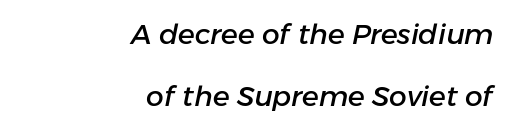
{"italic": "yes", "lean": "right", "slant_degrees": 11, "width": "normal", "stroke_contrast": "low", "x_height": "medium", "monospaced": "no", "underline": "no", "align": "right", "line_spacing": "loose", "line_spacing_ratio": 2.21, "letter_spacing": "normal", "letter_spacing_em": 0.0, "glyph_px": 28}
